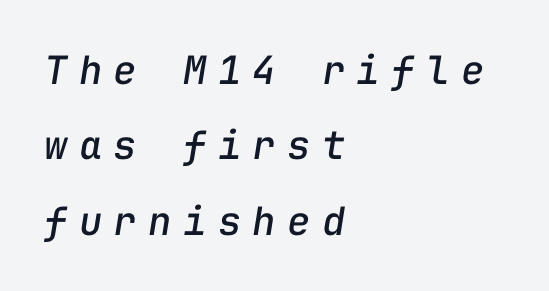
Observe the wide spacing: letters keep a clear distance from each other. Rendered with sloped, italic letterforms. Note the uniform advance width — an 'i' takes as much space as an 'm'. The glyphs are unaccompanied by any horizontal stroke below them. Vertical spacing — loose. Casual observation: everything's shoved over to the left.
